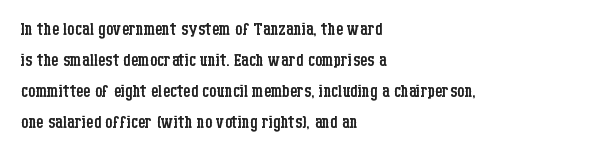
{"italic": "no", "bold": "no", "underline": "no", "align": "left", "line_spacing": "normal", "line_spacing_ratio": 1.35, "letter_spacing": "normal", "letter_spacing_em": 0.0, "glyph_px": 23}
